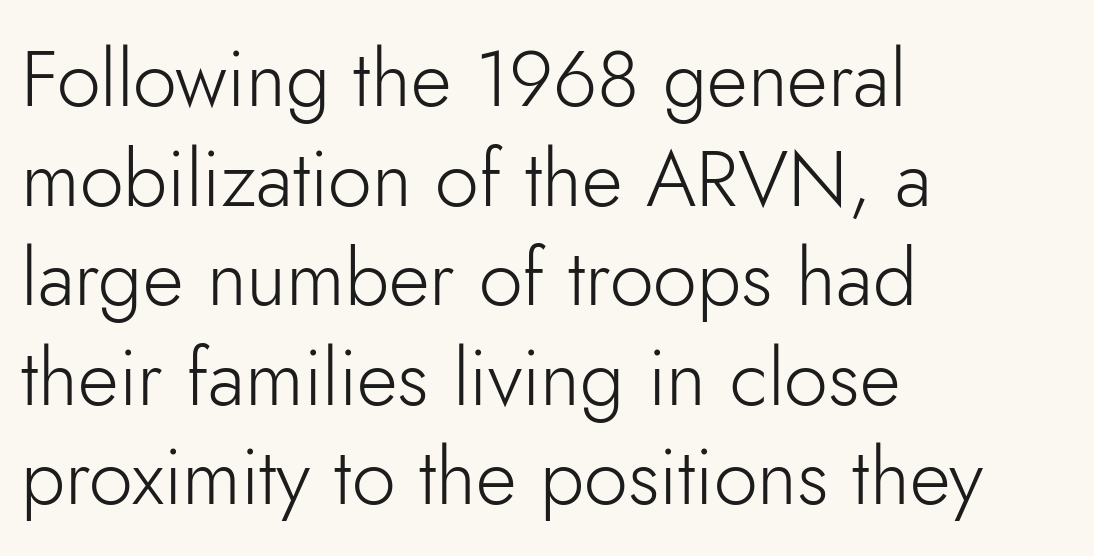
{"serif": "no", "italic": "no", "bold": "no", "weight": "light", "width": "normal", "stroke_contrast": "low", "x_height": "small", "monospaced": "no", "underline": "no", "align": "left", "line_spacing": "normal", "line_spacing_ratio": 1.26, "letter_spacing": "normal", "letter_spacing_em": 0.0, "glyph_px": 79}
